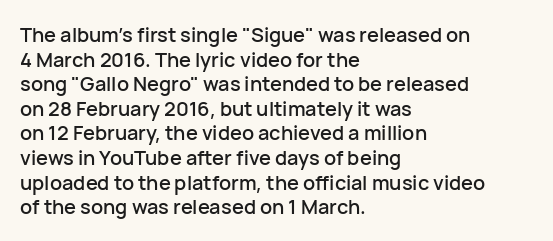
Q: Is the text italic (slanted)? A: No, it is upright.
Q: Is the text underlined? A: No.
Q: How is the paragraph aligned? A: Left-aligned.
Q: Is the spacing between letters normal or unusually wide? A: Normal.
